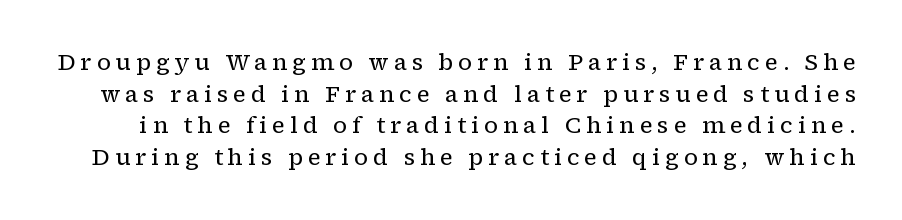
{"italic": "no", "bold": "no", "underline": "no", "line_spacing": "normal", "line_spacing_ratio": 1.38, "letter_spacing": "wide", "letter_spacing_em": 0.21, "glyph_px": 23}
